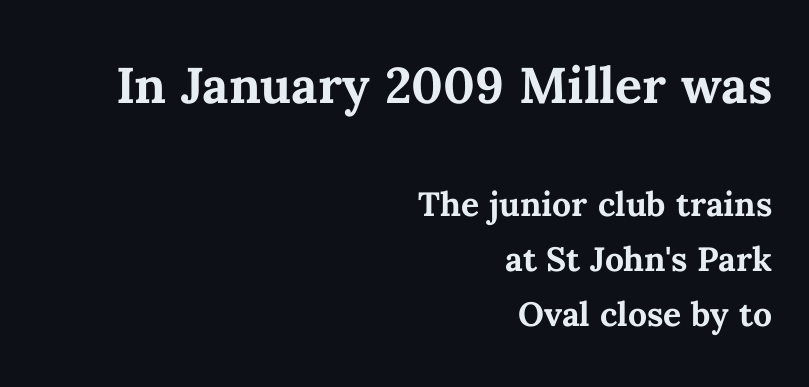
{"italic": "no", "bold": "yes", "weight": "semibold", "width": "normal", "stroke_contrast": "medium", "x_height": "medium", "monospaced": "no", "underline": "no", "align": "right", "line_spacing_ratio": 1.22, "letter_spacing": "normal", "letter_spacing_em": 0.0, "larger_block": "first", "size_ratio": 1.49, "glyph_px": 67}
